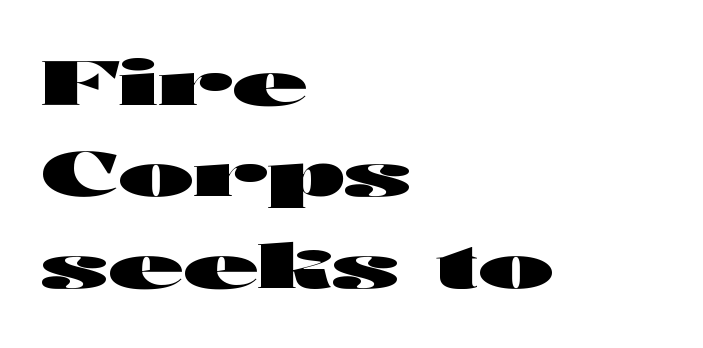
Q: Is the text bold? A: Yes.
Q: Is the text italic (slanted)? A: No, it is upright.
Q: Is the typeface a serif or a sans-serif typeface? A: Sans-serif.
Q: Is the text underlined? A: No.
Q: How is the paragraph aligned? A: Left-aligned.
Q: Is the spacing between letters normal or unusually wide? A: Normal.
Q: Is the spacing between lines tight, normal or loose? A: Normal.
Q: Width (condensed, normal, or wide)? A: Wide.
Q: Stroke contrast? A: High.
Q: x-height? A: Medium.
Q: Monospaced? A: No.
